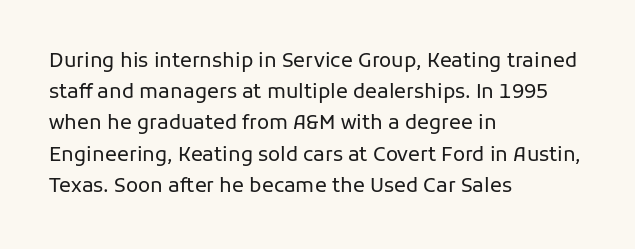
{"italic": "no", "bold": "no", "underline": "no", "align": "left", "line_spacing": "normal", "line_spacing_ratio": 1.56, "letter_spacing": "normal", "letter_spacing_em": 0.0, "glyph_px": 20}
